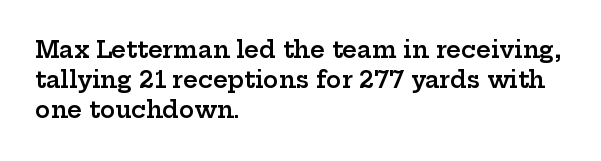
How are the letters spaced? Ordinarily, with no added tracking. Ordinary non-slanted type is in use. Notice the strokes are somewhat thickened but not fully heavy: this is a semibold. Descenders are the only things crossing below the line.
